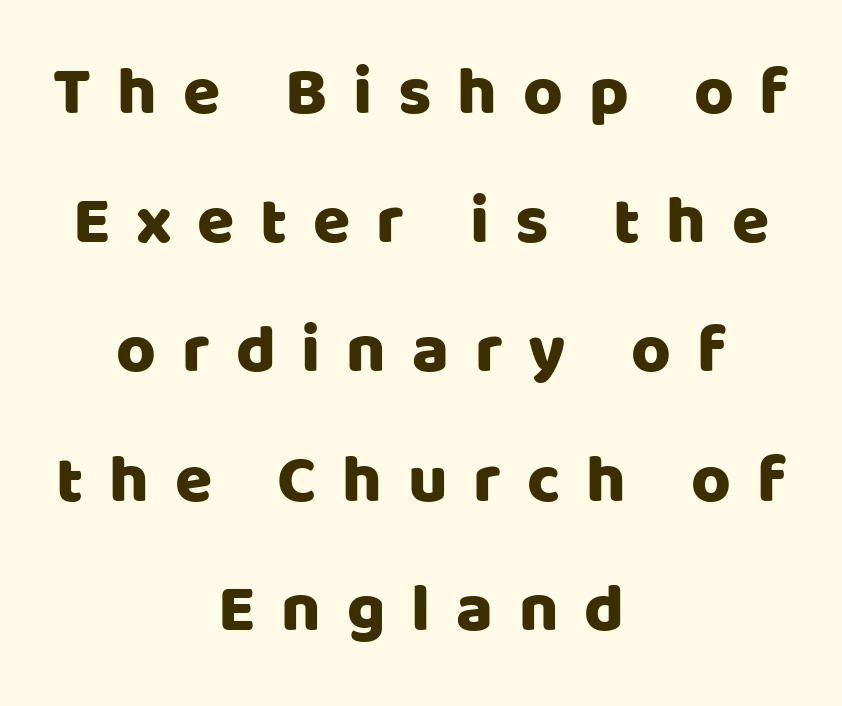
{"serif": "no", "italic": "no", "width": "normal", "stroke_contrast": "low", "x_height": "large", "monospaced": "no", "underline": "no", "align": "center", "line_spacing": "loose", "line_spacing_ratio": 1.9, "letter_spacing": "wide", "letter_spacing_em": 0.38, "glyph_px": 68}
